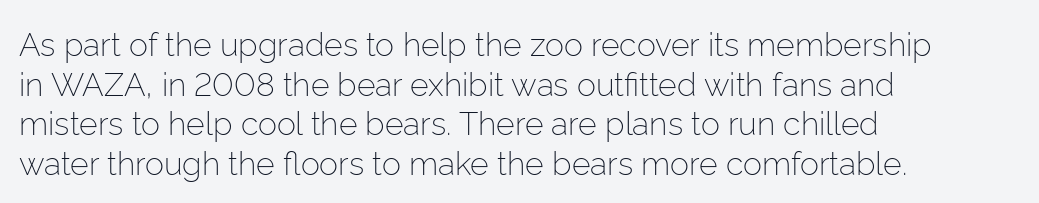
Q: Is the text bold? A: No.
Q: Is the text italic (slanted)? A: No, it is upright.
Q: Is the typeface a serif or a sans-serif typeface? A: Sans-serif.
Q: Is the text underlined? A: No.
Q: How is the paragraph aligned? A: Left-aligned.
Q: Is the spacing between letters normal or unusually wide? A: Normal.
Q: Width (condensed, normal, or wide)? A: Normal.
Q: Stroke contrast? A: Low.
Q: x-height? A: Medium.
Q: Monospaced? A: No.
